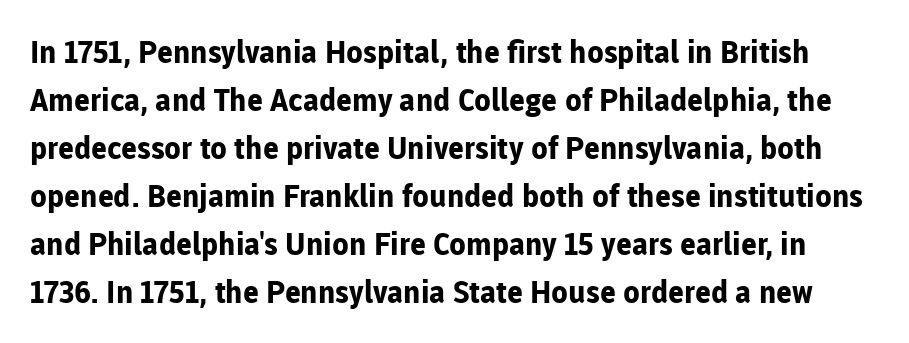
The image shows 31 px bold sans-serif type, upright; set normal line spacing (1.55x), normal letter spacing, not underlined; low stroke contrast and a medium x-height.
